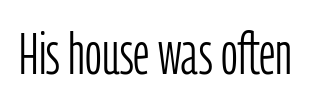
Q: Is the text bold? A: No.
Q: Is the text italic (slanted)? A: No, it is upright.
Q: Is the typeface a serif or a sans-serif typeface? A: Sans-serif.
Q: Is the text underlined? A: No.
Q: Is the spacing between letters normal or unusually wide? A: Normal.
Q: Width (condensed, normal, or wide)? A: Condensed.
Q: Stroke contrast? A: Low.
Q: x-height? A: Medium.
Q: Monospaced? A: No.
